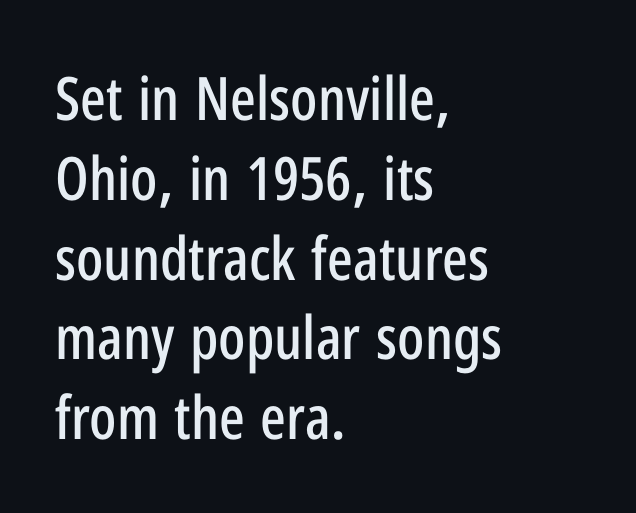
Q: Is the text italic (slanted)? A: No, it is upright.
Q: Is the typeface a serif or a sans-serif typeface? A: Sans-serif.
Q: Is the text underlined? A: No.
Q: How is the paragraph aligned? A: Left-aligned.
Q: Is the spacing between letters normal or unusually wide? A: Normal.
Q: Is the spacing between lines tight, normal or loose? A: Normal.
Q: Width (condensed, normal, or wide)? A: Condensed.
Q: Stroke contrast? A: Low.
Q: x-height? A: Medium.
Q: Monospaced? A: No.
